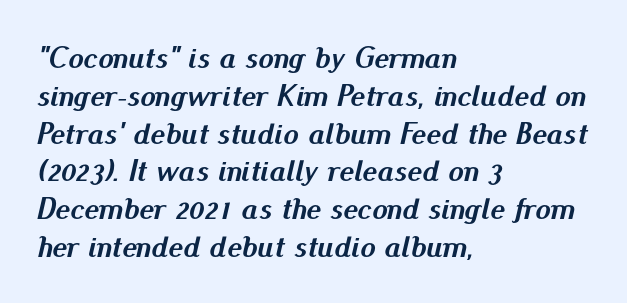
{"italic": "yes", "lean": "right", "slant_degrees": 13, "bold": "yes", "weight": "semibold", "width": "normal", "stroke_contrast": "medium", "x_height": "small", "monospaced": "no", "underline": "no", "align": "left", "line_spacing_ratio": 1.22, "letter_spacing": "normal", "letter_spacing_em": 0.0, "glyph_px": 31}
